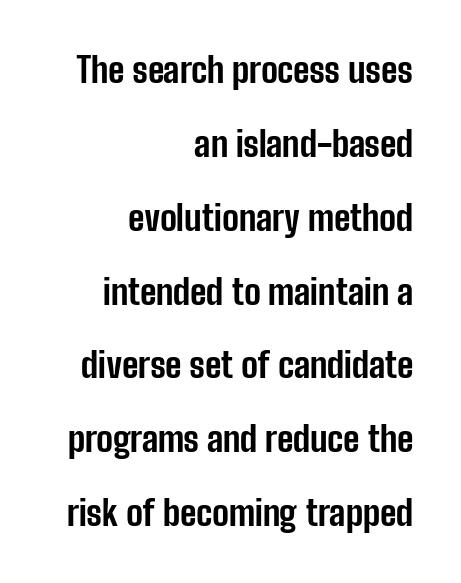
The image shows 35 px bold, condensed sans-serif type, upright; set right-aligned, loose line spacing (2.11x), normal letter spacing, not underlined; low stroke contrast and a medium x-height.
